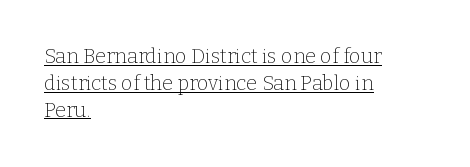
The image shows 20 px text type, upright; set left-aligned, normal line spacing (1.34x), normal letter spacing, underlined.
